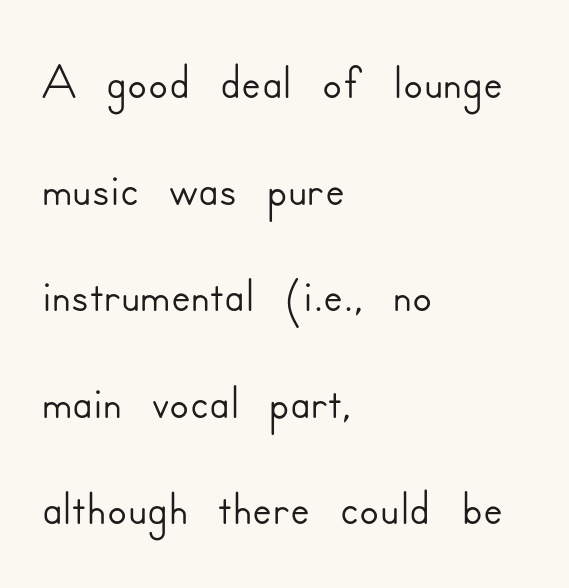
Nothing unusual about the tracking: characters are spaced as the font intends. One-word summary of the alignment: left. You could not count columns in this text — the font is proportionally spaced. Type without underlining. Posture: straight, roman, zero tilt.
